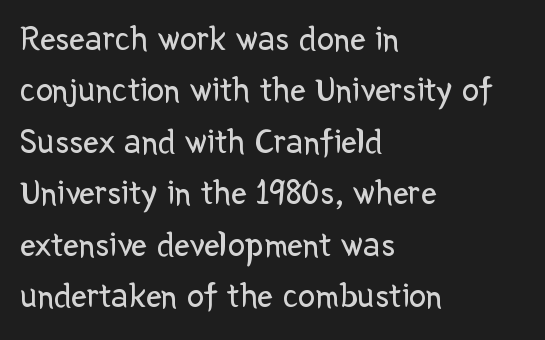
The image shows 35 px regular-weight sans-serif type, upright; set left-aligned, normal line spacing (1.47x), normal letter spacing, not underlined; low stroke contrast and a medium x-height.
